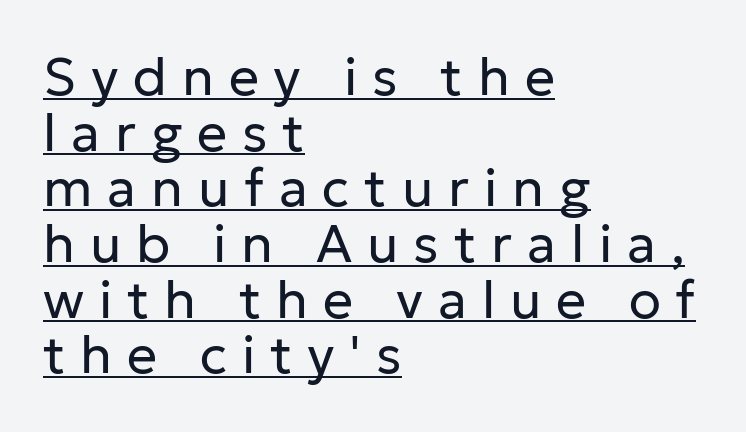
{"serif": "no", "italic": "no", "bold": "no", "weight": "regular", "width": "normal", "stroke_contrast": "low", "x_height": "medium", "monospaced": "no", "underline": "yes", "align": "left", "line_spacing": "tight", "line_spacing_ratio": 1.05, "letter_spacing": "wide", "letter_spacing_em": 0.28, "glyph_px": 53}
